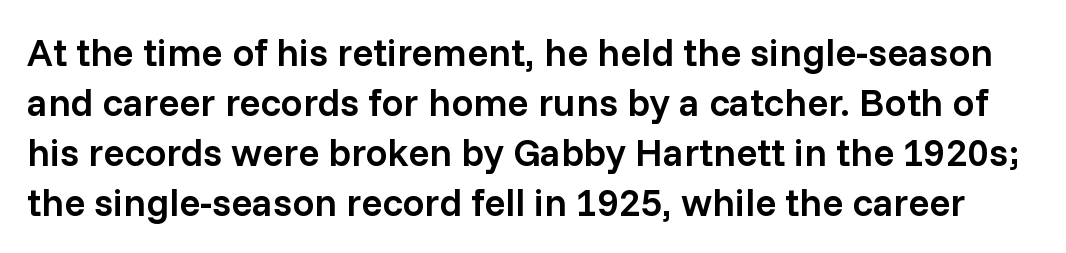
The image shows 39 px semibold sans-serif type, upright; set normal line spacing (1.28x), normal letter spacing, not underlined; low stroke contrast and a medium x-height.
